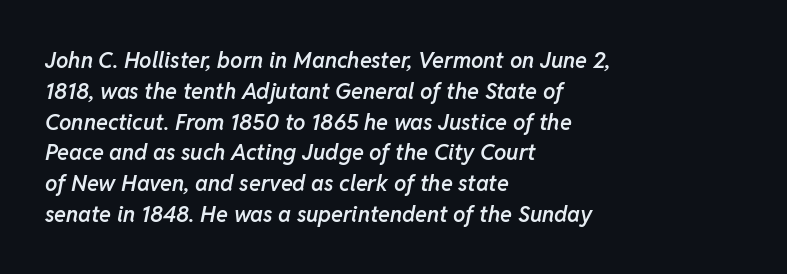
Q: Is the text bold? A: Semi-bold.
Q: Is the text italic (slanted)? A: Yes, it leans right by about 11 degrees.
Q: Is the text underlined? A: No.
Q: How is the paragraph aligned? A: Left-aligned.
Q: Is the spacing between letters normal or unusually wide? A: Normal.
Q: Is the spacing between lines tight, normal or loose? A: Normal.
